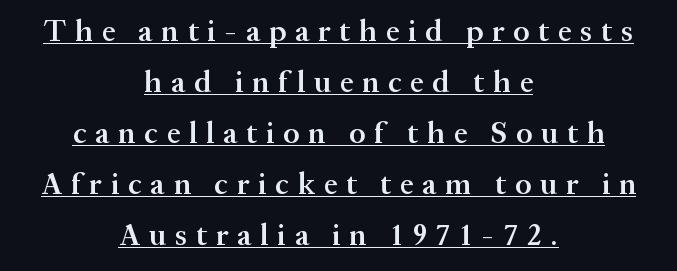
The sample has been set in demibold, a notch under bold. What decoration does the sample have? An underline. The line-height multiplier appears to be the usual default. Observe the serifs anchoring each vertical stroke in this sample. You could not count columns in this text — the font is proportionally spaced.
